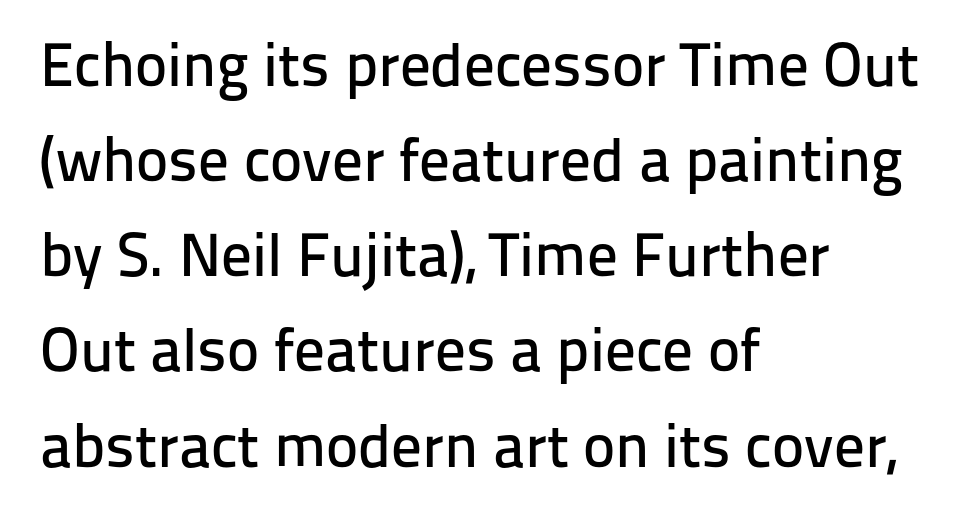
Glance below the letters and you will spot only blank space. The letters advance in unequal steps, a hallmark of proportional type. Regarding leading, the lines here are spaced in the standard way. This rendering uses left alignment, leaving the right contour irregular.
